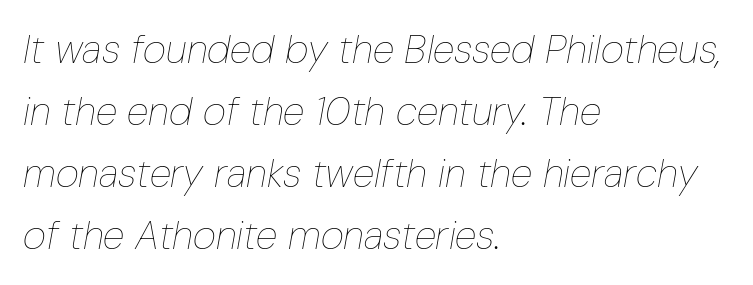
The image shows 40 px thin, condensed type, italic (leaning right); set left-aligned, normal line spacing (1.55x), normal letter spacing, not underlined; low stroke contrast and a medium x-height.
